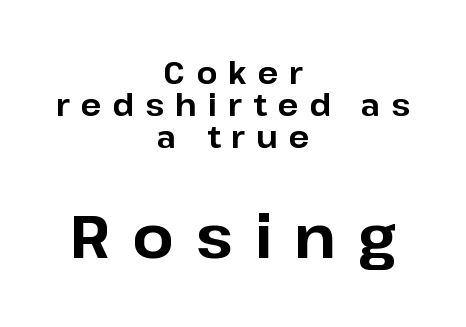
Looks like regular typesetting: each glyph gets only the width it needs. Very little white space separates one row of letters from the next. A dark, heavy texture on the line: the type is bold. The passage is arranged like a title page — every line centered. The type family on display is of the sans-serif kind. Honestly, the letter spacing is so wide it's the main thing you notice.
